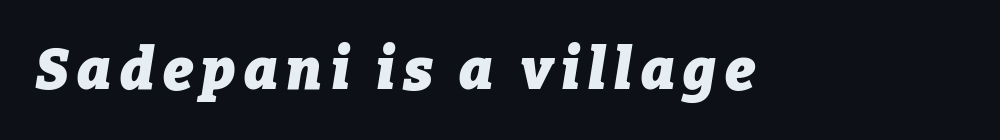
The face used here is proportionally spaced, like ordinary book or web type. Stroke thickness is high; the sample reads as a true bold. The typography opts for an oblique posture over an upright one. Underline: absent.
